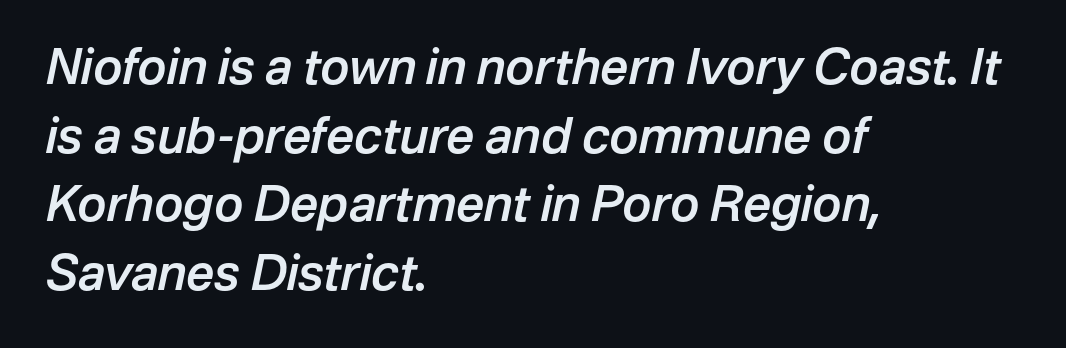
Q: Is the text bold? A: Semi-bold.
Q: Is the text italic (slanted)? A: Yes, it leans right by about 12 degrees.
Q: Is the text underlined? A: No.
Q: How is the paragraph aligned? A: Left-aligned.
Q: Is the spacing between letters normal or unusually wide? A: Normal.
Q: Is the spacing between lines tight, normal or loose? A: Normal.
Q: Width (condensed, normal, or wide)? A: Normal.
Q: Stroke contrast? A: Low.
Q: x-height? A: Medium.
Q: Monospaced? A: No.
